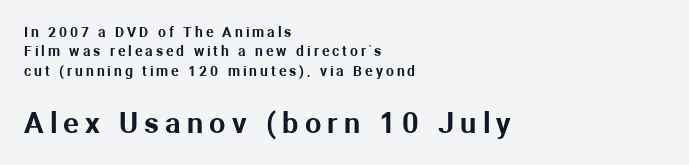
The image shows 29 px sans-serif type, upright; set left-aligned, normal line spacing (1.39x), unusually wide letter spacing (+0.21 em), not underlined; the second (bottom) block is 2.07x larger; medium stroke contrast and a medium x-height.
